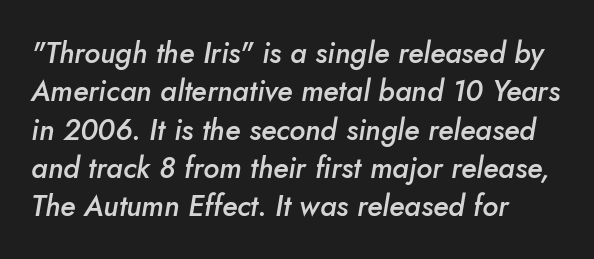
{"italic": "yes", "lean": "right", "slant_degrees": 5, "bold": "semi", "weight": "semibold", "width": "normal", "stroke_contrast": "low", "x_height": "small", "monospaced": "no", "underline": "no", "align": "left", "line_spacing": "normal", "line_spacing_ratio": 1.32, "letter_spacing": "normal", "letter_spacing_em": 0.0, "glyph_px": 29}
